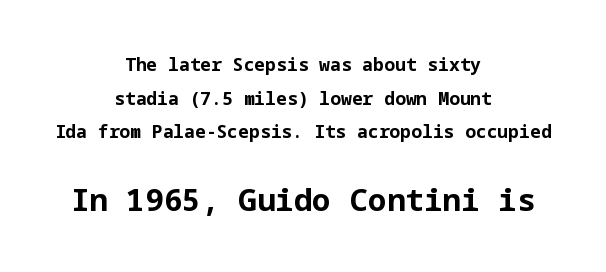
The image shows 31 px bold sans-serif type, upright; set centered, line spacing 1.87x, normal letter spacing, not underlined; the second (bottom) block is 1.72x larger; low stroke contrast and a medium x-height.
